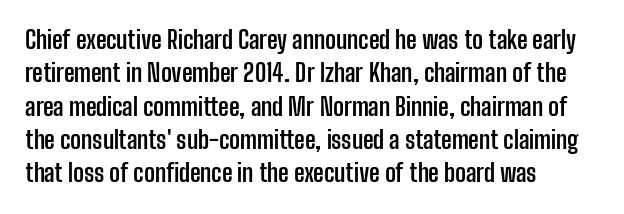
The image shows 24 px bold type, upright; set left-aligned, normal line spacing (1.39x), normal letter spacing, not underlined.
